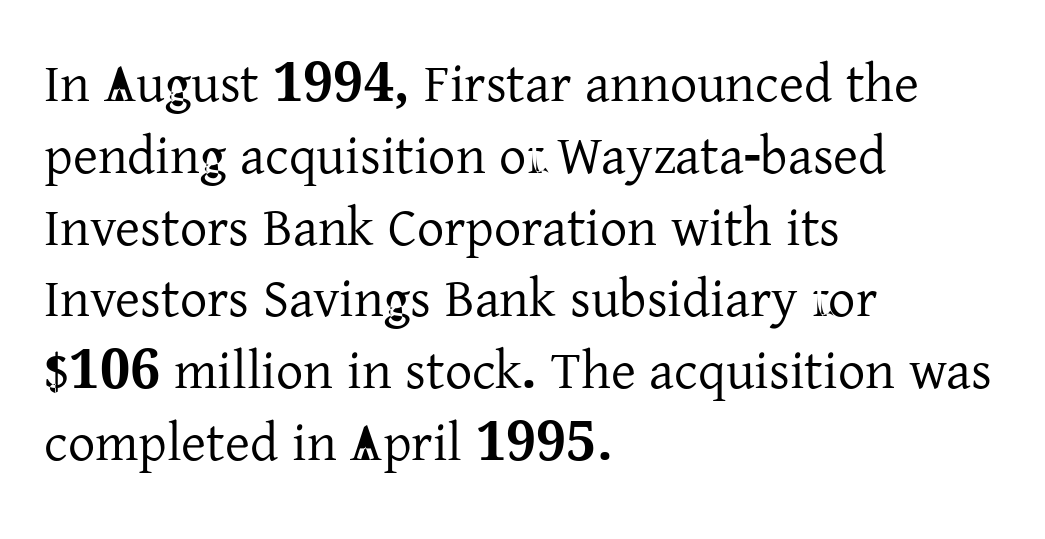
{"serif": "yes", "italic": "no", "width": "normal", "stroke_contrast": "low", "x_height": "medium", "monospaced": "no", "underline": "no", "align": "left", "line_spacing": "normal", "line_spacing_ratio": 1.33, "letter_spacing": "normal", "letter_spacing_em": 0.0, "glyph_px": 54}
